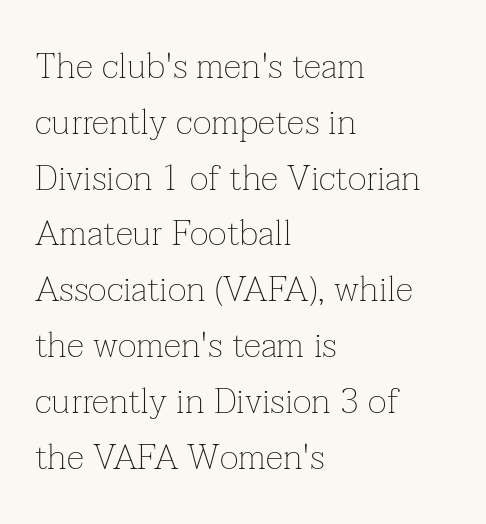
Students, observe: this is what conventionally led text looks like. Is this a fixed-width face? No — the glyphs have proportional, varying widths. The letters stand straight up with perfectly vertical stems. Spacing between characters is what you'd get straight out of the box.
